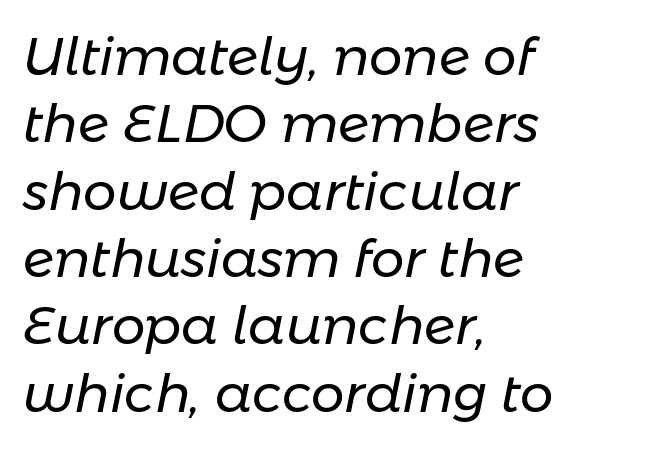
These lines are rendered in a variable-pitch font. Summary of vertical rhythm: regular, with standard interline spacing. Yep, that's italic — everything's leaning. Compared with a centered layout, this one pins lines to the left instead. The letterforms sit shoulder to shoulder at normal distance.
